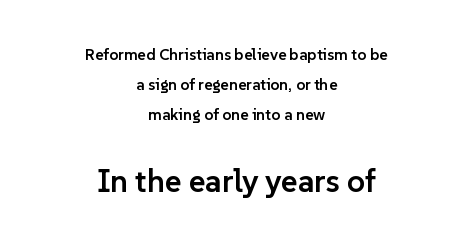
The image shows 32 px semibold sans-serif type, upright; set centered, line spacing 1.89x, normal letter spacing, not underlined; the second (bottom) block is 2.0x larger; low stroke contrast and a medium x-height.
